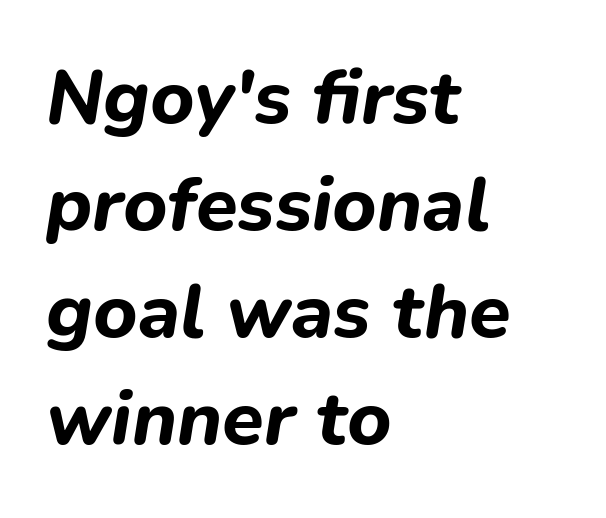
{"italic": "yes", "lean": "right", "slant_degrees": 9, "bold": "yes", "weight": "bold", "width": "normal", "stroke_contrast": "low", "x_height": "medium", "monospaced": "no", "underline": "no", "align": "left", "line_spacing": "normal", "line_spacing_ratio": 1.41, "letter_spacing": "normal", "letter_spacing_em": 0.0, "glyph_px": 76}
